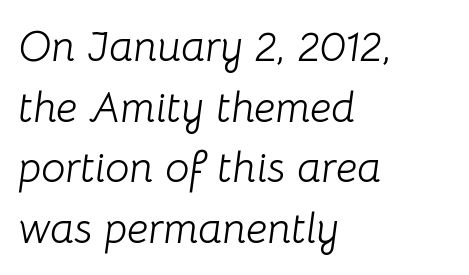
The image shows 43 px light type, italic (leaning right); set left-aligned, normal line spacing (1.41x), normal letter spacing, not underlined; low stroke contrast and a medium x-height.
